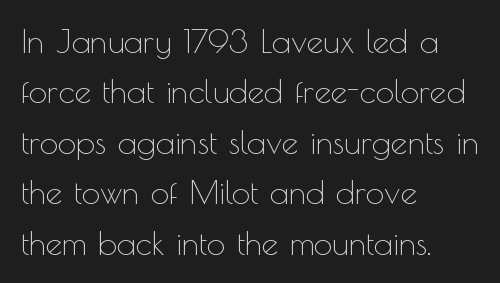
The image shows 33 px thin sans-serif type, upright; set left-aligned, normal line spacing (1.53x), normal letter spacing, not underlined; a small x-height.
